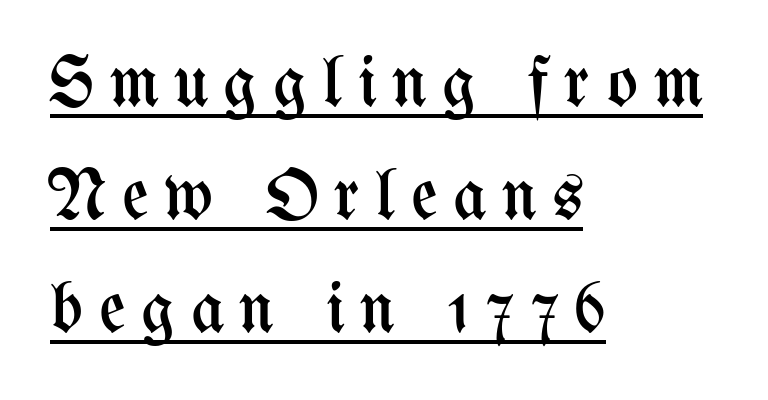
In terms of leading, this rendering sits right in the middle. Unlike italic type, these characters show no tilt at all. Honestly, the underline is the first thing you notice here. Characters follow at a spacing far wider than the type designer built in. Looks like regular typesetting: each glyph gets only the width it needs.
